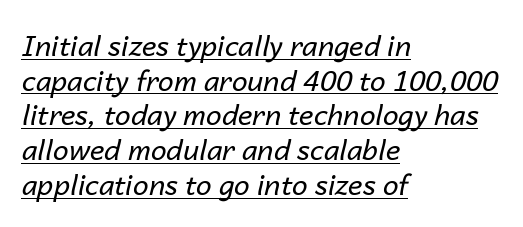
This is underlined copy, the kind a proofreader might mark for attention. Stems here are at most as thick as an everyday book face. This rendering uses left alignment, leaving the right contour irregular. The face used here is proportionally spaced, like ordinary book or web type.
